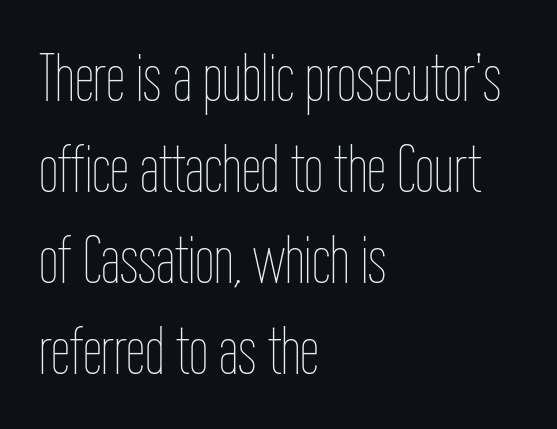
{"italic": "no", "bold": "no", "weight": "thin", "width": "condensed", "stroke_contrast": "low", "x_height": "medium", "monospaced": "no", "underline": "no", "align": "left", "line_spacing": "normal", "line_spacing_ratio": 1.32, "letter_spacing": "normal", "letter_spacing_em": 0.0, "glyph_px": 69}
